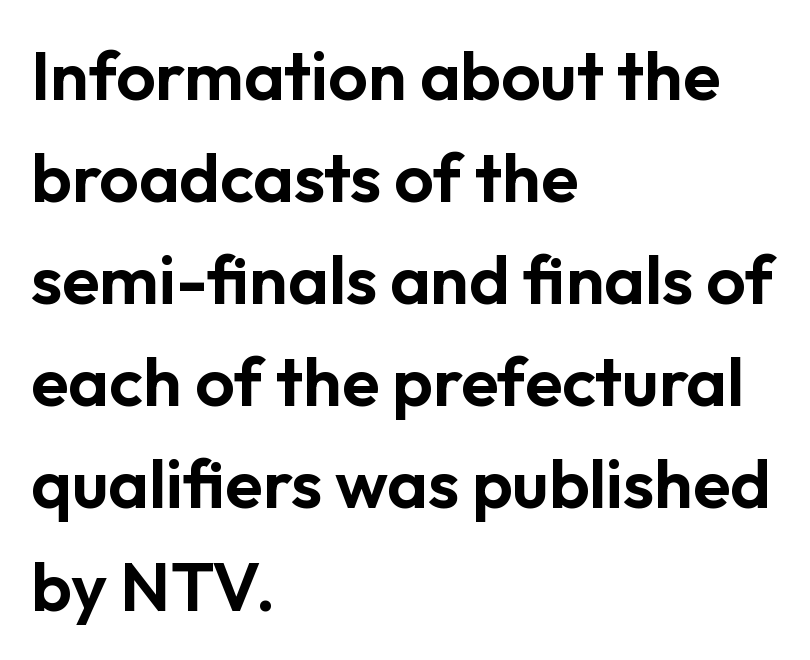
The face used here is rendered with its standard letterfit. Does the lettering tilt? It doesn't — this is upright. Nothing sits at the stroke ends, so this counts as sans-serif. These lines are rendered in a variable-pitch font. Any mark beneath the type? The region is blank. Does the copy run flush right? No — it runs flush left.
